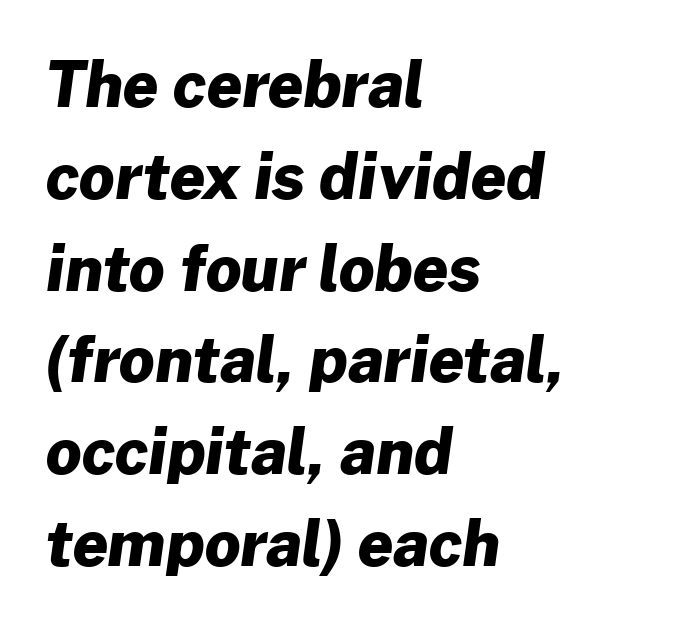
Q: Is the text bold? A: Yes.
Q: Is the typeface a serif or a sans-serif typeface? A: Sans-serif.
Q: Is the text underlined? A: No.
Q: How is the paragraph aligned? A: Left-aligned.
Q: Is the spacing between letters normal or unusually wide? A: Normal.
Q: Is the spacing between lines tight, normal or loose? A: Normal.
Q: Width (condensed, normal, or wide)? A: Normal.
Q: Stroke contrast? A: Low.
Q: x-height? A: Medium.
Q: Monospaced? A: No.
